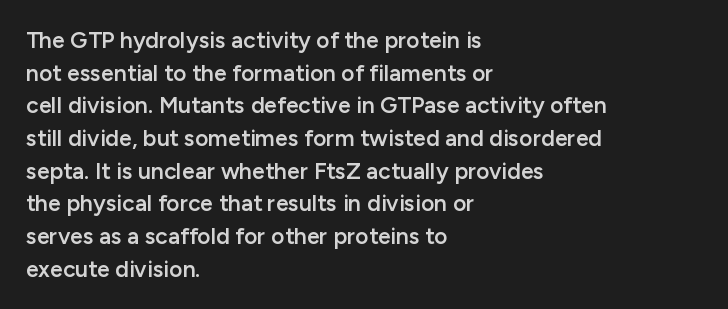
A classic flush-left, rag-right setting is used for this passage. Inter-character spacing is left at the font's built-in metrics. Notice how descenders clear the ascenders below comfortably — that's standard leading. Stroke thickness is moderately raised; the sample reads as semibold. Quick note: underline off.
